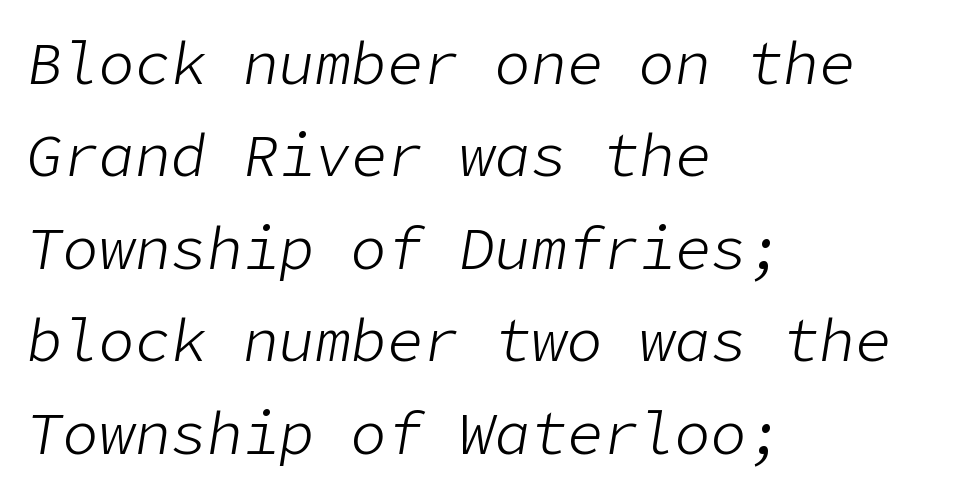
The image shows 60 px light type, italic (leaning right); set left-aligned, normal line spacing (1.54x), normal letter spacing, not underlined; low stroke contrast and a medium x-height.
